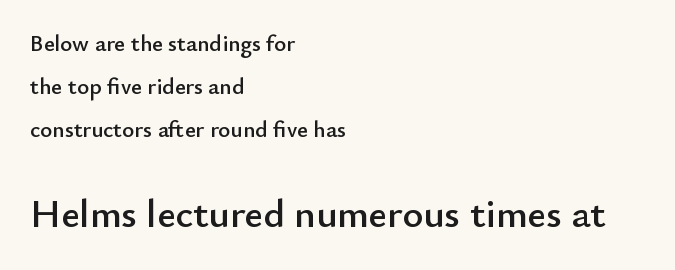
A student would call this left alignment; a typographer would say flush left, rag right. Inter-character spacing is left at the font's built-in metrics. Letterform terminals end flat and unadorned throughout the passage. Ascenders rise straight up at ninety degrees. You get the small type first, then a jump to larger type. Underlining? Definitely not there.
